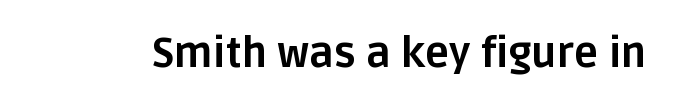
Q: Is the text bold? A: Yes.
Q: Is the text italic (slanted)? A: No, it is upright.
Q: Is the typeface a serif or a sans-serif typeface? A: Sans-serif.
Q: Is the text underlined? A: No.
Q: Is the spacing between letters normal or unusually wide? A: Normal.
Q: Width (condensed, normal, or wide)? A: Normal.
Q: Stroke contrast? A: Low.
Q: x-height? A: Large.
Q: Monospaced? A: No.
